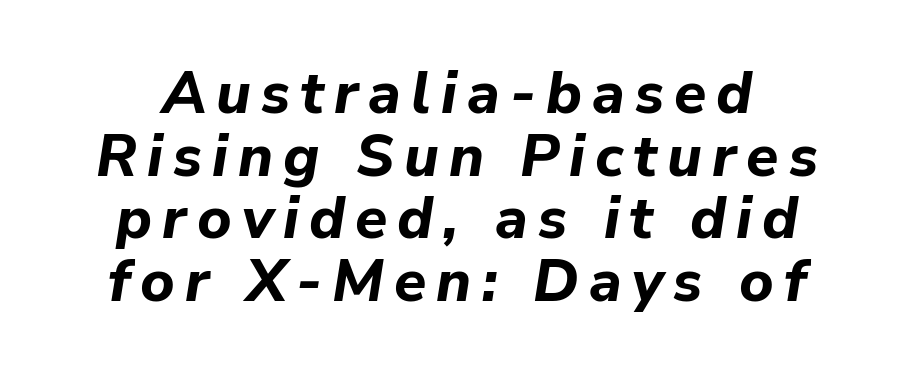
The image shows 59 px bold type, italic (leaning right); set centered, tight line spacing (1.06x), not underlined; low stroke contrast and a medium x-height.
